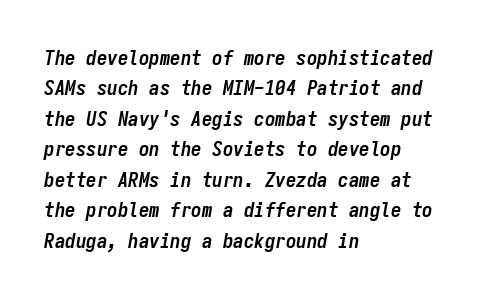
Q: Is the text bold? A: Yes.
Q: Is the text italic (slanted)? A: Yes, it leans right by about 9 degrees.
Q: Is the text underlined? A: No.
Q: How is the paragraph aligned? A: Left-aligned.
Q: Is the spacing between letters normal or unusually wide? A: Normal.
Q: Is the spacing between lines tight, normal or loose? A: Normal.
